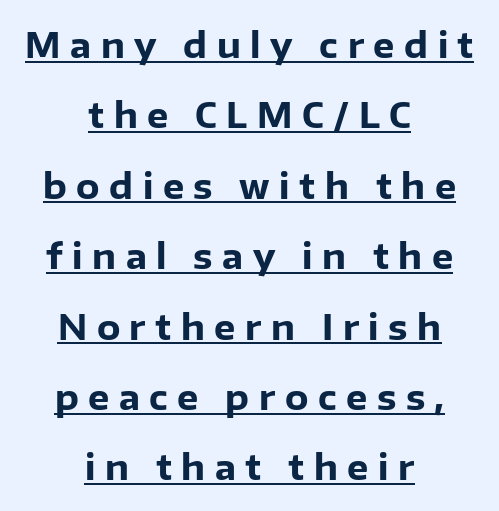
The image shows 34 px heavy sans-serif type, upright; set centered, loose line spacing (2.07x), unusually wide letter spacing (+0.28 em), underlined; low stroke contrast and a medium x-height.
